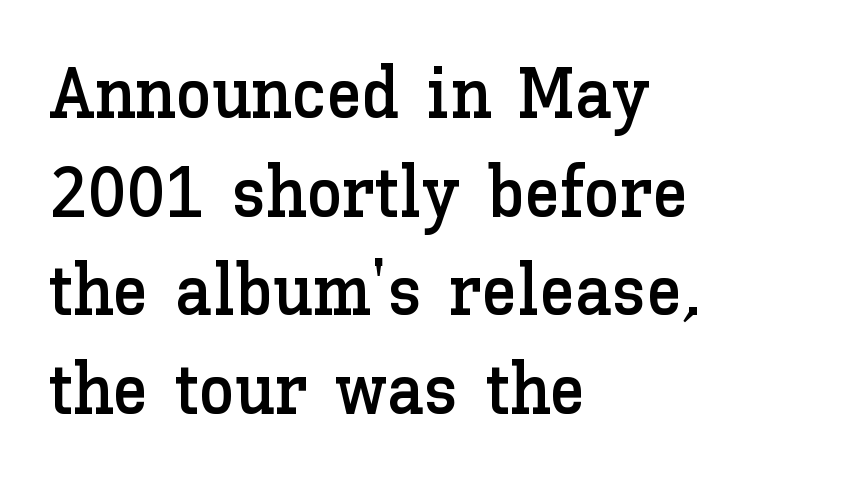
The image shows 72 px text type, upright; set left-aligned, normal line spacing (1.37x), normal letter spacing, not underlined; low stroke contrast and a medium x-height.
